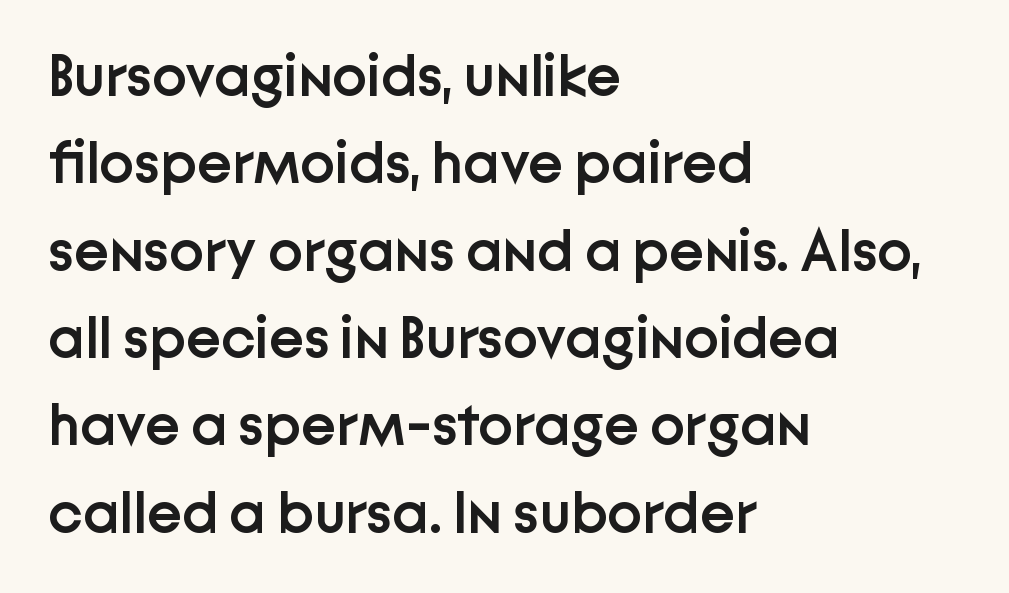
Q: Is the text bold? A: Semi-bold.
Q: Is the text italic (slanted)? A: No, it is upright.
Q: Is the typeface a serif or a sans-serif typeface? A: Sans-serif.
Q: Is the text underlined? A: No.
Q: How is the paragraph aligned? A: Left-aligned.
Q: Is the spacing between letters normal or unusually wide? A: Normal.
Q: Is the spacing between lines tight, normal or loose? A: Normal.
Q: Width (condensed, normal, or wide)? A: Normal.
Q: Stroke contrast? A: Low.
Q: x-height? A: Medium.
Q: Monospaced? A: No.
